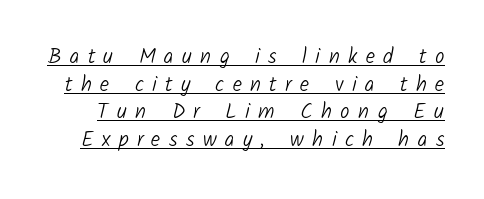
The image shows 21 px text type; set normal line spacing (1.32x), unusually wide letter spacing (+0.4 em), underlined.
